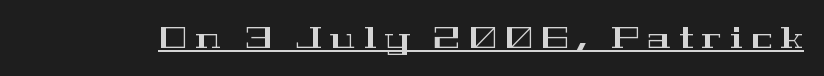
The image shows 29 px wide serif type, upright; set unusually wide letter spacing (+0.29 em), underlined; high stroke contrast and a medium x-height.
